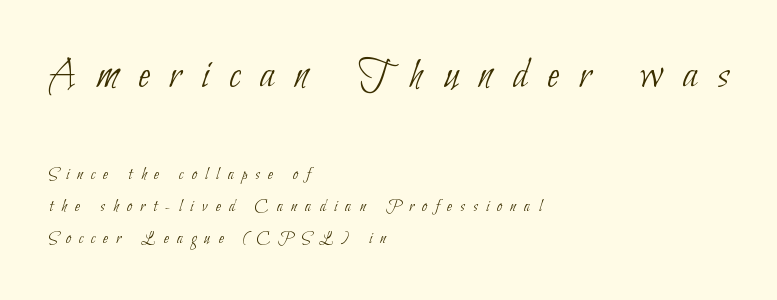
{"serif": "no", "bold": "no", "weight": "thin", "width": "condensed", "stroke_contrast": "low", "x_height": "small", "monospaced": "no", "underline": "no", "align": "left", "line_spacing_ratio": 1.78, "letter_spacing": "wide", "letter_spacing_em": 0.46, "larger_block": "first", "size_ratio": 2.44, "glyph_px": 44}
